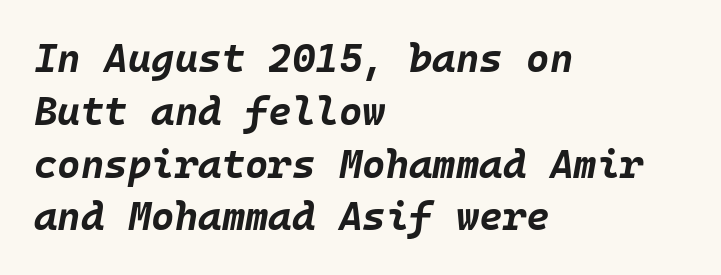
Q: Is the text bold? A: Yes.
Q: Is the text italic (slanted)? A: Yes, it leans right by about 10 degrees.
Q: Is the text underlined? A: No.
Q: How is the paragraph aligned? A: Left-aligned.
Q: Is the spacing between letters normal or unusually wide? A: Normal.
Q: Is the spacing between lines tight, normal or loose? A: Normal.
Q: Width (condensed, normal, or wide)? A: Normal.
Q: Stroke contrast? A: Low.
Q: x-height? A: Large.
